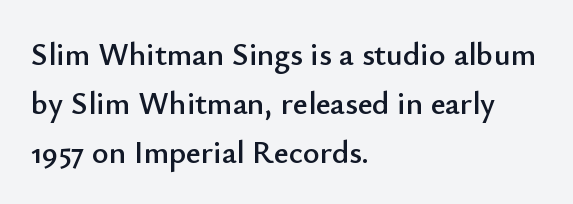
{"serif": "no", "italic": "no", "width": "normal", "stroke_contrast": "low", "x_height": "small", "monospaced": "no", "underline": "no", "align": "left", "line_spacing": "normal", "line_spacing_ratio": 1.53, "letter_spacing": "normal", "letter_spacing_em": 0.0, "glyph_px": 32}
